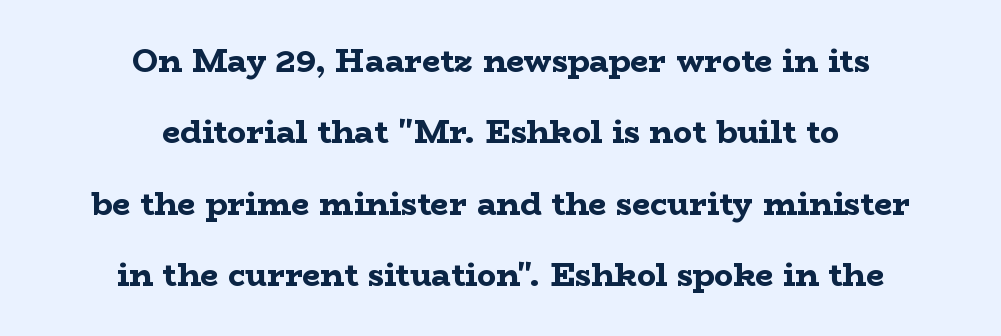
You could call the tracking neutral — neither tight nor loose. These words are printed bold, with thick strokes throughout. Alignment: centered. Think of a printed novel: that variable character pitch is what you see here.
